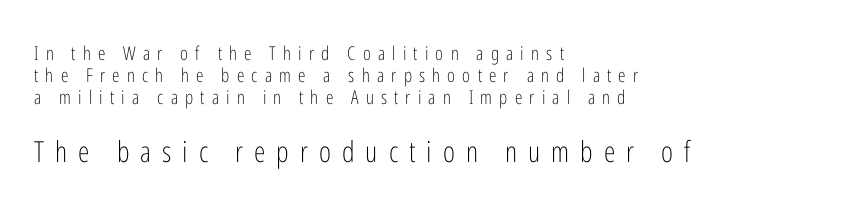
{"serif": "no", "italic": "no", "bold": "no", "weight": "light", "width": "condensed", "stroke_contrast": "low", "x_height": "medium", "monospaced": "no", "underline": "no", "align": "left", "line_spacing_ratio": 1.16, "letter_spacing": "wide", "letter_spacing_em": 0.38, "larger_block": "second", "size_ratio": 1.53, "glyph_px": 29}
